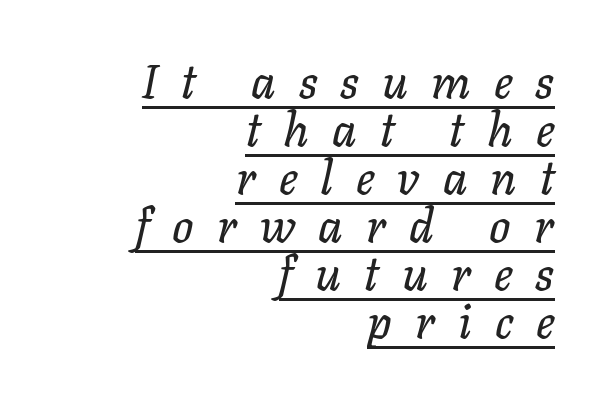
Q: Is the text italic (slanted)? A: Yes, it leans right by about 11 degrees.
Q: Is the text underlined? A: Yes.
Q: How is the paragraph aligned? A: Right-aligned.
Q: Is the spacing between letters normal or unusually wide? A: Unusually wide.
Q: Is the spacing between lines tight, normal or loose? A: Tight.
Q: Width (condensed, normal, or wide)? A: Normal.
Q: Stroke contrast? A: Low.
Q: x-height? A: Medium.
Q: Monospaced? A: No.
